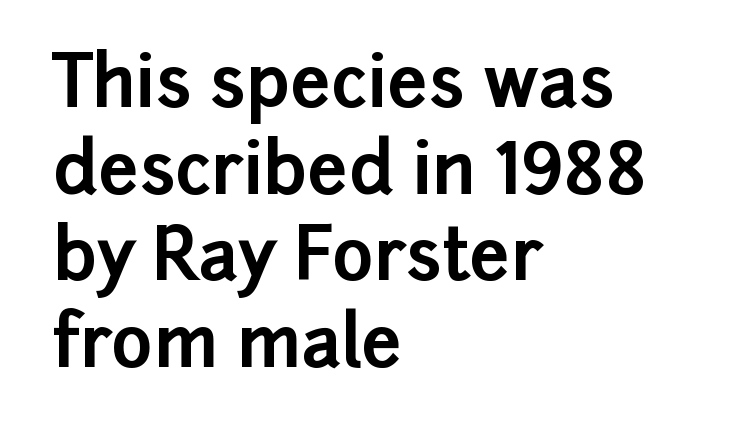
{"serif": "no", "italic": "no", "bold": "yes", "weight": "bold", "width": "normal", "stroke_contrast": "low", "x_height": "medium", "monospaced": "no", "underline": "no", "align": "left", "line_spacing_ratio": 1.22, "letter_spacing": "normal", "letter_spacing_em": 0.0, "glyph_px": 71}
